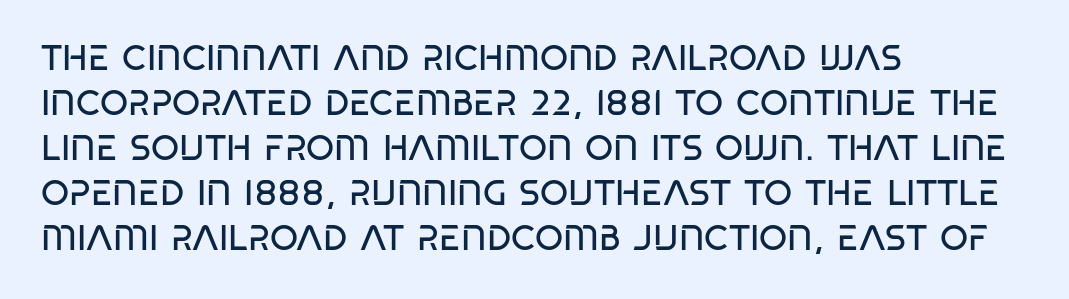
{"serif": "no", "italic": "no", "bold": "no", "weight": "regular", "width": "condensed", "stroke_contrast": "low", "x_height": "large", "monospaced": "no", "underline": "no", "align": "left", "line_spacing": "normal", "line_spacing_ratio": 1.25, "letter_spacing": "normal", "letter_spacing_em": 0.0, "glyph_px": 36}
